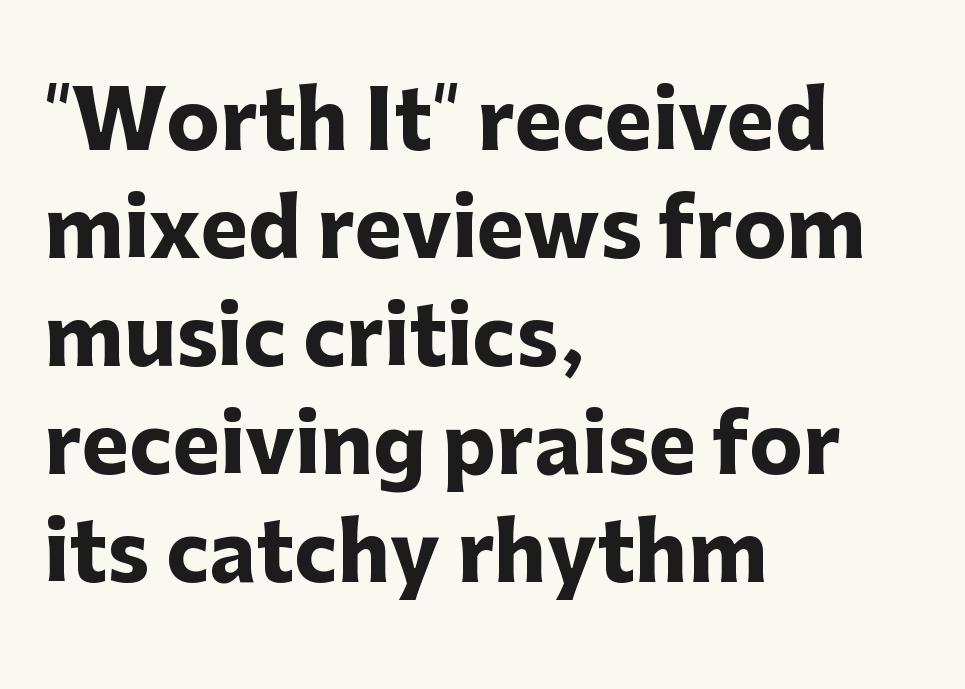
The image shows 80 px heavy sans-serif type, upright; set left-aligned, normal line spacing (1.35x), normal letter spacing, not underlined; low stroke contrast and a medium x-height.
